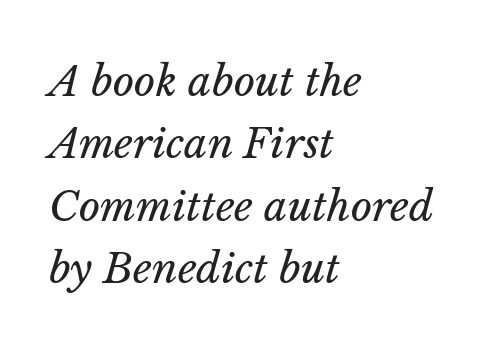
The image shows 41 px regular-weight type, italic (leaning right); set left-aligned, normal line spacing (1.52x), normal letter spacing, not underlined; low stroke contrast and a medium x-height.
